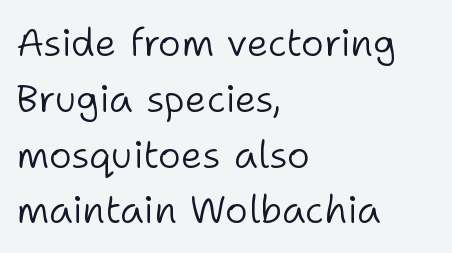
{"serif": "no", "italic": "no", "bold": "no", "weight": "light", "width": "normal", "stroke_contrast": "low", "x_height": "medium", "monospaced": "no", "underline": "no", "align": "left", "line_spacing": "normal", "line_spacing_ratio": 1.43, "letter_spacing": "normal", "letter_spacing_em": 0.0, "glyph_px": 39}
